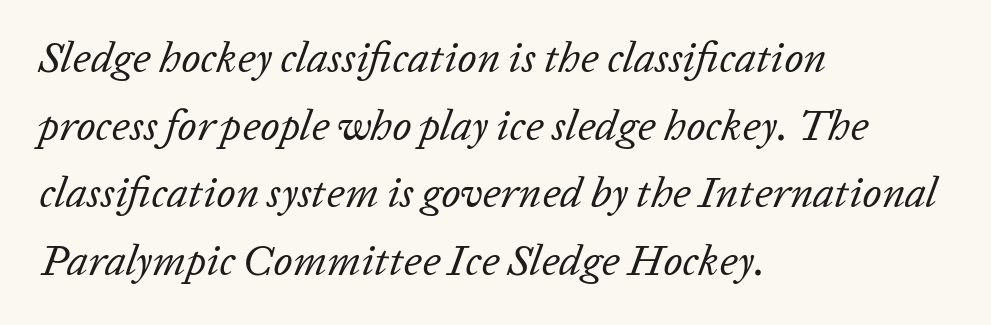
Q: Is the text bold? A: No.
Q: Is the text italic (slanted)? A: Yes, it leans right by about 20 degrees.
Q: Is the text underlined? A: No.
Q: How is the paragraph aligned? A: Left-aligned.
Q: Is the spacing between letters normal or unusually wide? A: Normal.
Q: Is the spacing between lines tight, normal or loose? A: Normal.
Q: Width (condensed, normal, or wide)? A: Normal.
Q: Stroke contrast? A: Low.
Q: x-height? A: Medium.
Q: Monospaced? A: No.
